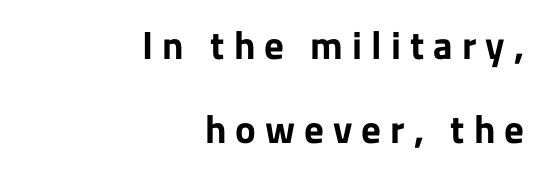
Words appear elongated and porous because spacing is wide. Vertical spacing — loose. The lines in this sample share a right terminus and differ only in where they begin. Plain, unruled lines of type. Caption: bold face, heavy strokes.
